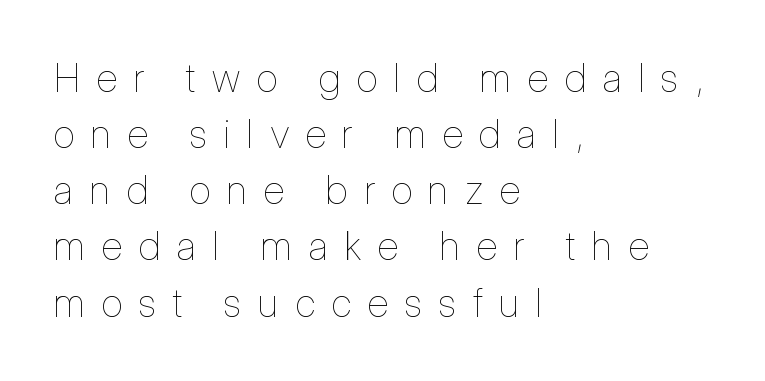
The image shows 39 px thin, condensed type, upright; set left-aligned, normal line spacing (1.44x), unusually wide letter spacing (+0.43 em), not underlined; low stroke contrast and a medium x-height.
